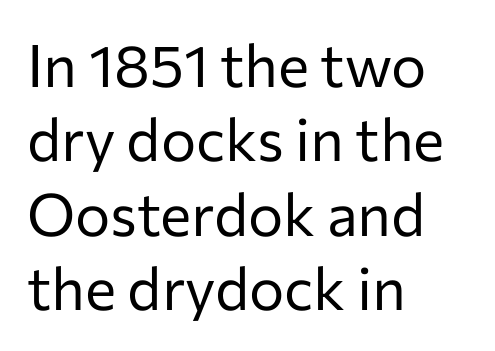
{"serif": "no", "italic": "no", "bold": "no", "weight": "regular", "width": "normal", "stroke_contrast": "low", "x_height": "medium", "monospaced": "no", "underline": "no", "align": "left", "line_spacing": "normal", "line_spacing_ratio": 1.26, "letter_spacing": "normal", "letter_spacing_em": 0.0, "glyph_px": 59}
